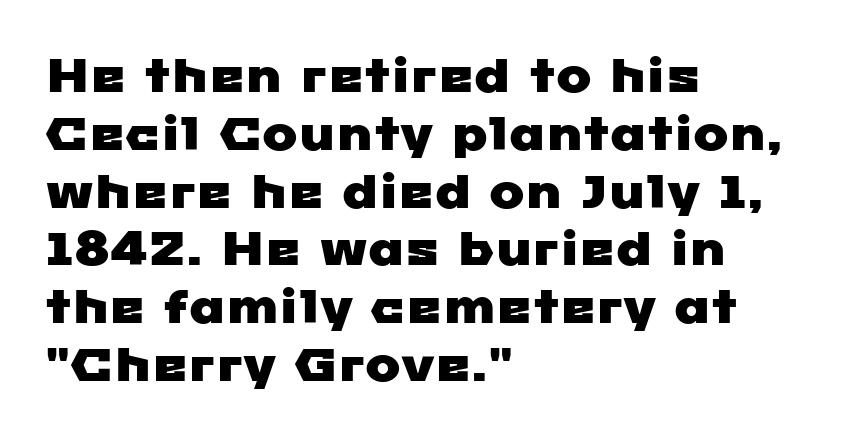
{"serif": "no", "width": "wide", "stroke_contrast": "low", "x_height": "medium", "monospaced": "no", "underline": "no", "align": "left", "line_spacing_ratio": 1.23, "letter_spacing": "normal", "letter_spacing_em": 0.0, "glyph_px": 47}
